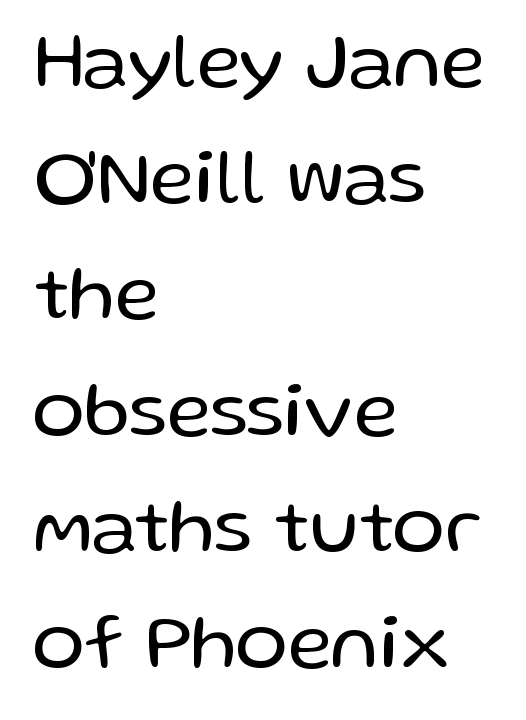
The image shows 78 px regular-weight sans-serif type, upright; set left-aligned, normal line spacing (1.49x), normal letter spacing, not underlined; low stroke contrast and a medium x-height.
